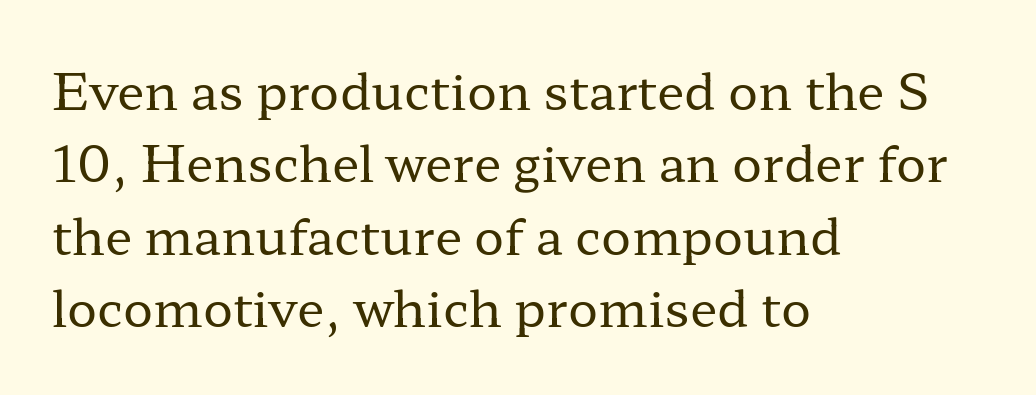
The image shows 50 px regular-weight, wide serif type, upright; set left-aligned, normal line spacing (1.45x), normal letter spacing, not underlined; low stroke contrast and a medium x-height.
